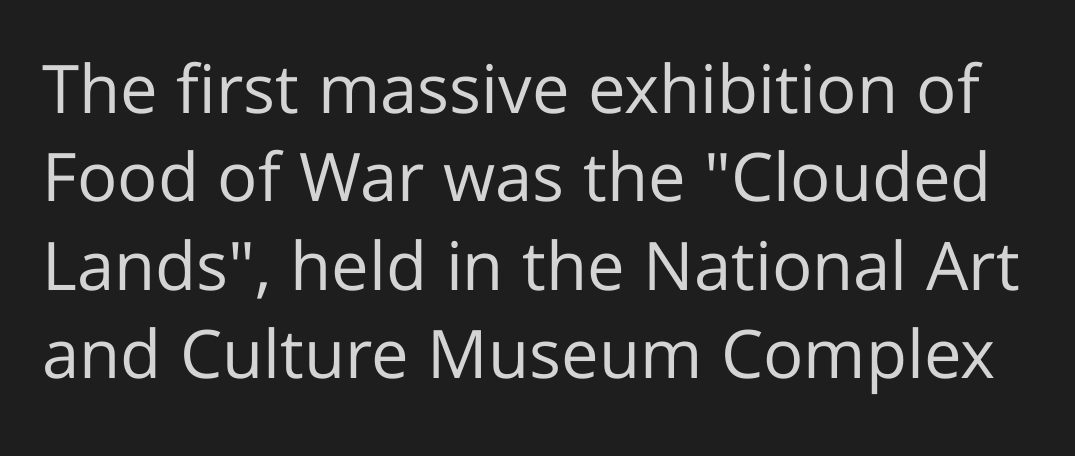
{"serif": "no", "italic": "no", "bold": "no", "weight": "regular", "width": "normal", "stroke_contrast": "low", "x_height": "medium", "monospaced": "no", "underline": "no", "line_spacing": "normal", "line_spacing_ratio": 1.32, "letter_spacing": "normal", "letter_spacing_em": 0.0, "glyph_px": 67}
